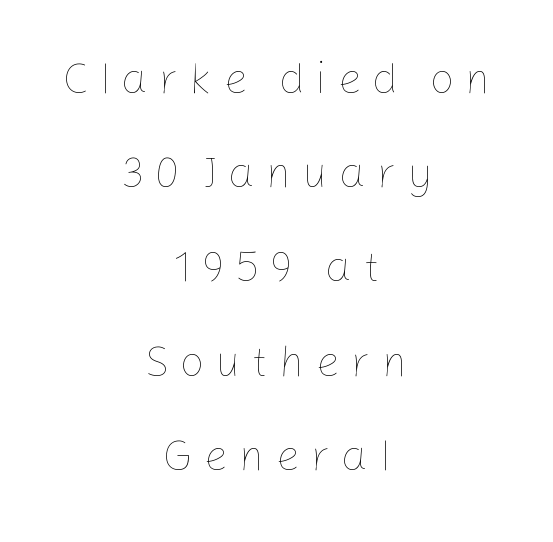
Q: Is the text bold? A: No.
Q: Is the text italic (slanted)? A: No, it is upright.
Q: Is the text underlined? A: No.
Q: How is the paragraph aligned? A: Centered.
Q: Is the spacing between letters normal or unusually wide? A: Unusually wide.
Q: Is the spacing between lines tight, normal or loose? A: Loose.
Q: Width (condensed, normal, or wide)? A: Normal.
Q: Stroke contrast? A: Low.
Q: x-height? A: Medium.
Q: Monospaced? A: No.
